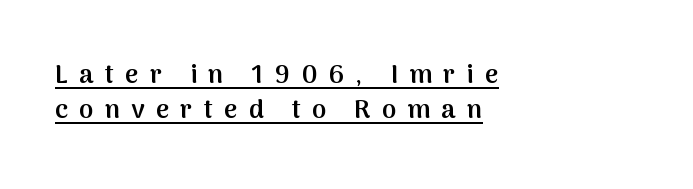
Q: Is the text bold? A: Semi-bold.
Q: Is the text italic (slanted)? A: No, it is upright.
Q: Is the text underlined? A: Yes.
Q: How is the paragraph aligned? A: Left-aligned.
Q: Is the spacing between letters normal or unusually wide? A: Unusually wide.
Q: Is the spacing between lines tight, normal or loose? A: Normal.
